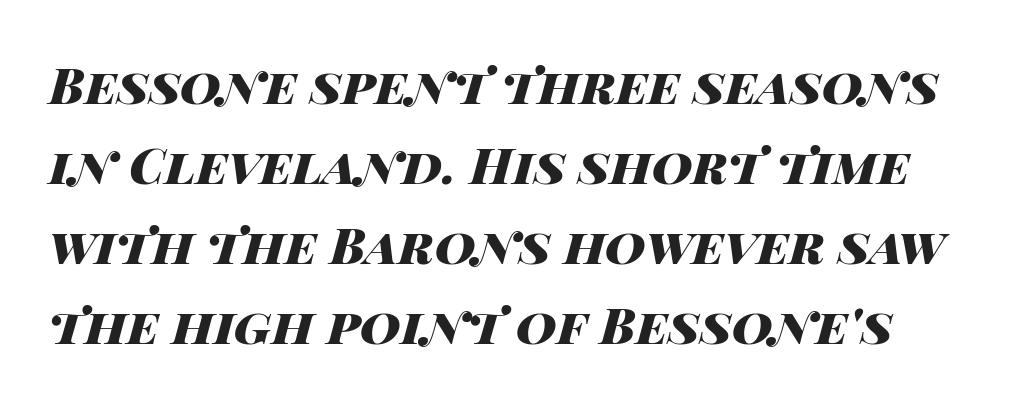
Notice how thick the strokes are: this is what a full bold looks like. The block of text has a typical density, with ordinary space between rows. Each letter keeps its own natural width here, so spacing adapts to shape. Underline: absent.
